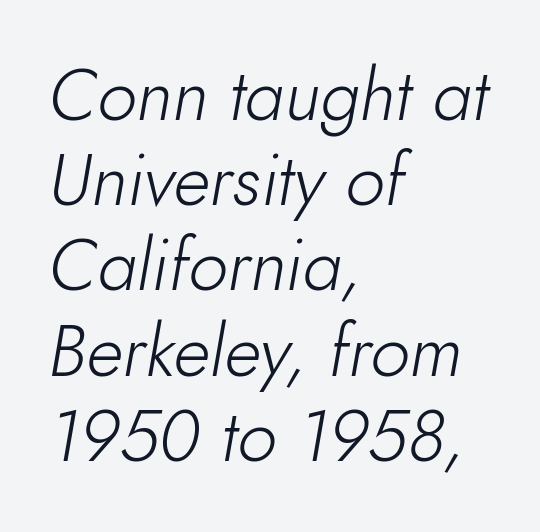
Words float on clear page, feet unadorned. Caption: face not bold, strokes unweighted. Does the copy run flush right? No — it runs flush left. Students, note that the glyphs here touch the page at normal intervals.
